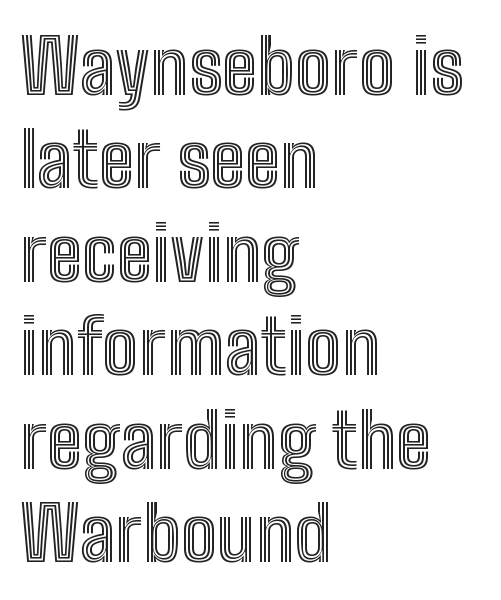
Q: Is the text italic (slanted)? A: No, it is upright.
Q: Is the text underlined? A: No.
Q: How is the paragraph aligned? A: Left-aligned.
Q: Is the spacing between letters normal or unusually wide? A: Normal.
Q: Width (condensed, normal, or wide)? A: Condensed.
Q: x-height? A: Medium.
Q: Monospaced? A: No.
